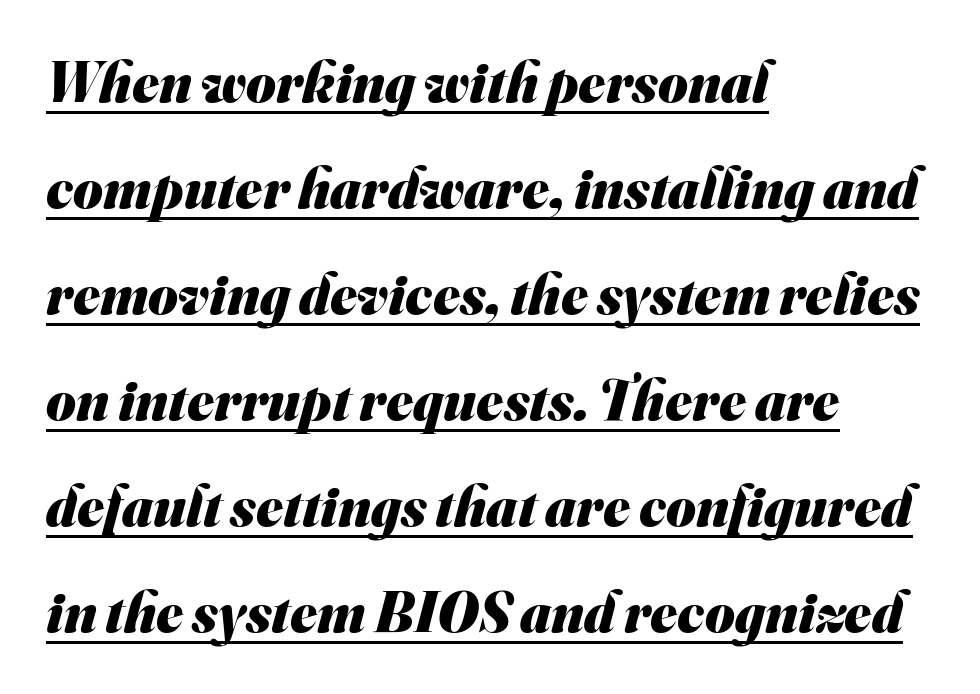
The image shows 57 px heavy sans-serif type; set left-aligned, line spacing 1.86x, normal letter spacing, underlined; medium stroke contrast and a small x-height.
